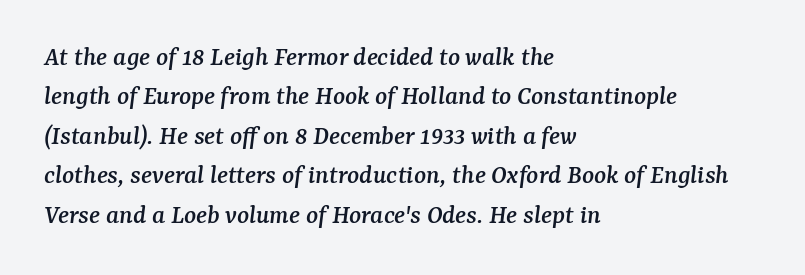
{"serif": "yes", "italic": "yes", "lean": "right", "slant_degrees": 7, "width": "normal", "stroke_contrast": "medium", "x_height": "medium", "monospaced": "no", "underline": "no", "align": "left", "line_spacing": "normal", "line_spacing_ratio": 1.41, "letter_spacing": "normal", "letter_spacing_em": 0.0, "glyph_px": 28}
